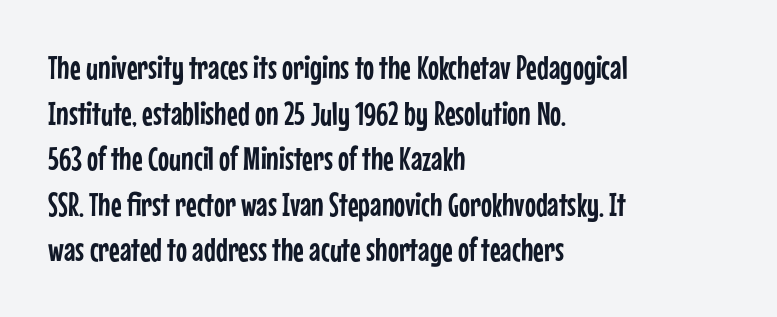
Q: Is the text italic (slanted)? A: No, it is upright.
Q: Is the typeface a serif or a sans-serif typeface? A: Sans-serif.
Q: Is the text underlined? A: No.
Q: How is the paragraph aligned? A: Left-aligned.
Q: Is the spacing between letters normal or unusually wide? A: Normal.
Q: Is the spacing between lines tight, normal or loose? A: Normal.
Q: Width (condensed, normal, or wide)? A: Condensed.
Q: Stroke contrast? A: Low.
Q: x-height? A: Medium.
Q: Monospaced? A: No.
